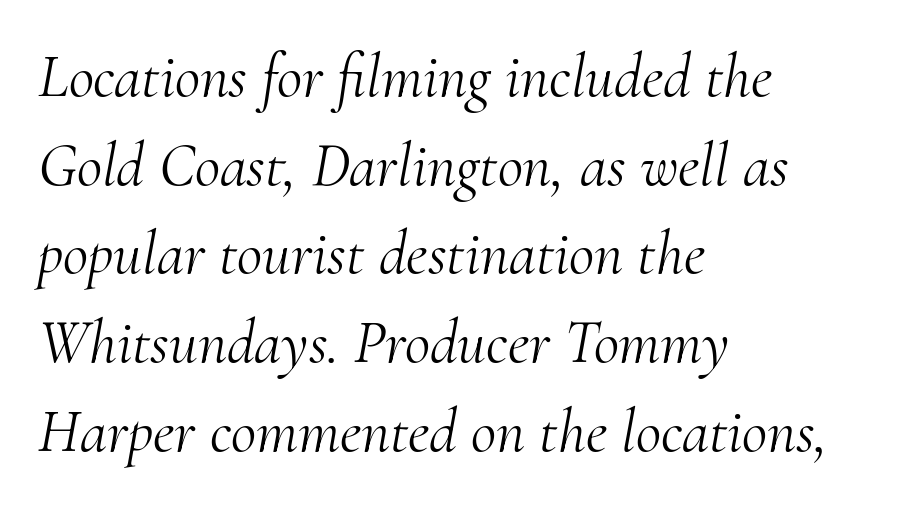
The image shows 62 px light serif type, italic (leaning right); set left-aligned, normal line spacing (1.43x), normal letter spacing, not underlined; medium stroke contrast and a small x-height.
